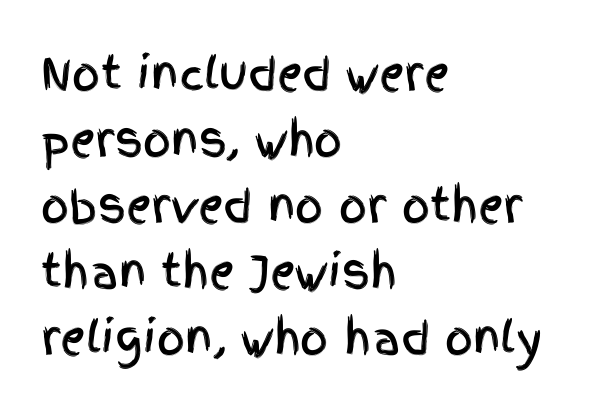
The image shows 44 px condensed sans-serif type, upright; set left-aligned, normal line spacing (1.5x), normal letter spacing, not underlined; a large x-height.
